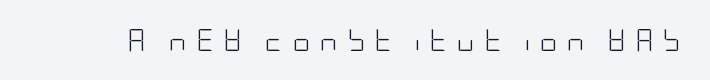
Tracking here is generous; glyphs stand well apart from one another. No chunkiness to these letters — they're not bold. Letters rest on an invisible, unmarked baseline. Characters remain perfectly vertical along every line.
